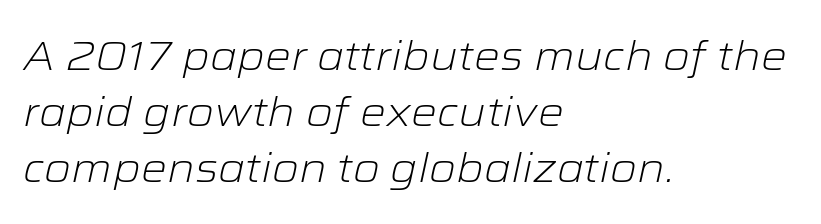
Italic? Definitely — the glyphs are oblique. Is this a heavy cut? Hardly; it is regular or lighter. A normal amount of white space separates one row of letters from the next. The specimen omits any rule beneath the text block's lines.
